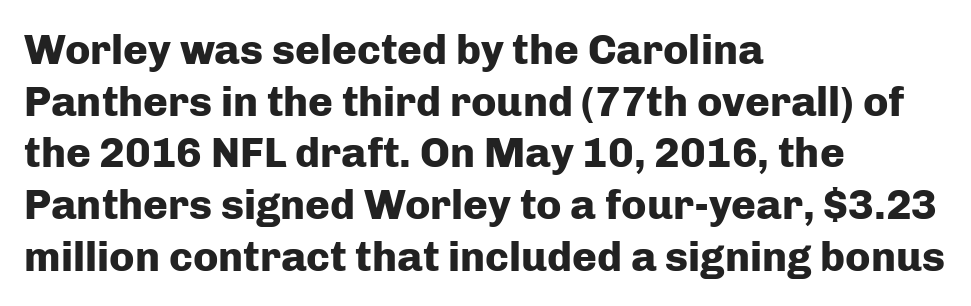
Q: Is the text bold? A: Yes.
Q: Is the text italic (slanted)? A: No, it is upright.
Q: Is the typeface a serif or a sans-serif typeface? A: Sans-serif.
Q: Is the text underlined? A: No.
Q: How is the paragraph aligned? A: Left-aligned.
Q: Is the spacing between letters normal or unusually wide? A: Normal.
Q: Width (condensed, normal, or wide)? A: Normal.
Q: Stroke contrast? A: Low.
Q: x-height? A: Medium.
Q: Monospaced? A: No.
